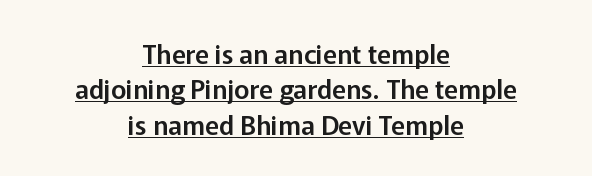
Does a line run under the words? Yes, clearly. The typography opts for an upright posture over an oblique one. Leftover space on each line is divided equally before and after the words. Words appear dense and cohesive because spacing is normal. A normal amount of white space separates one row of letters from the next.
